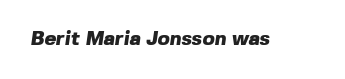
The image shows 20 px bold type; set normal letter spacing, not underlined.
